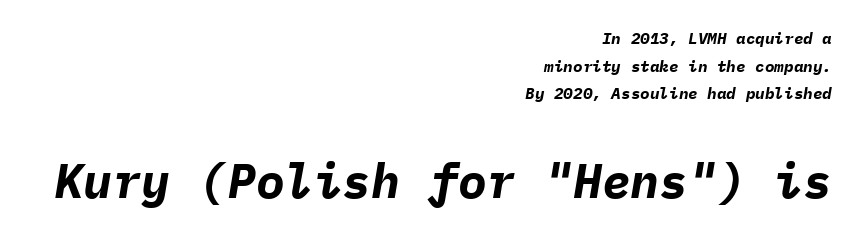
The image shows 48 px bold type, italic (leaning right), monospaced; set right-aligned, line spacing 1.72x, normal letter spacing, not underlined; the second (bottom) block is 3.0x larger; low stroke contrast and a medium x-height.
